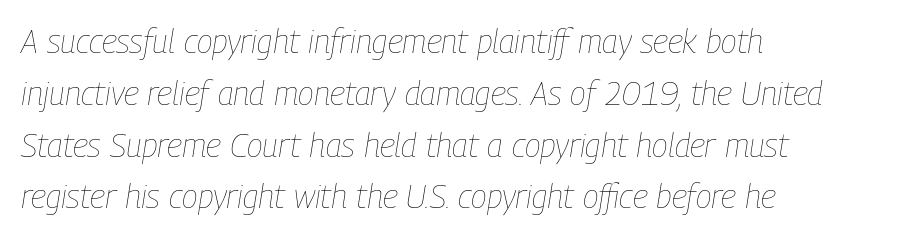
Q: Is the text bold? A: No.
Q: Is the text italic (slanted)? A: Yes, it leans right by about 9 degrees.
Q: Is the text underlined? A: No.
Q: How is the paragraph aligned? A: Left-aligned.
Q: Is the spacing between letters normal or unusually wide? A: Normal.
Q: Is the spacing between lines tight, normal or loose? A: Normal.
Q: Width (condensed, normal, or wide)? A: Condensed.
Q: Stroke contrast? A: Low.
Q: x-height? A: Medium.
Q: Monospaced? A: No.
